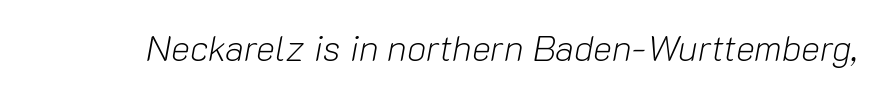
Beneath every word, the page is bare. The rendering uses natural spacing where letterforms have individual widths. Students, note that the glyphs here touch the page at normal intervals. Letters have the restrained weight of plain body copy at most.
